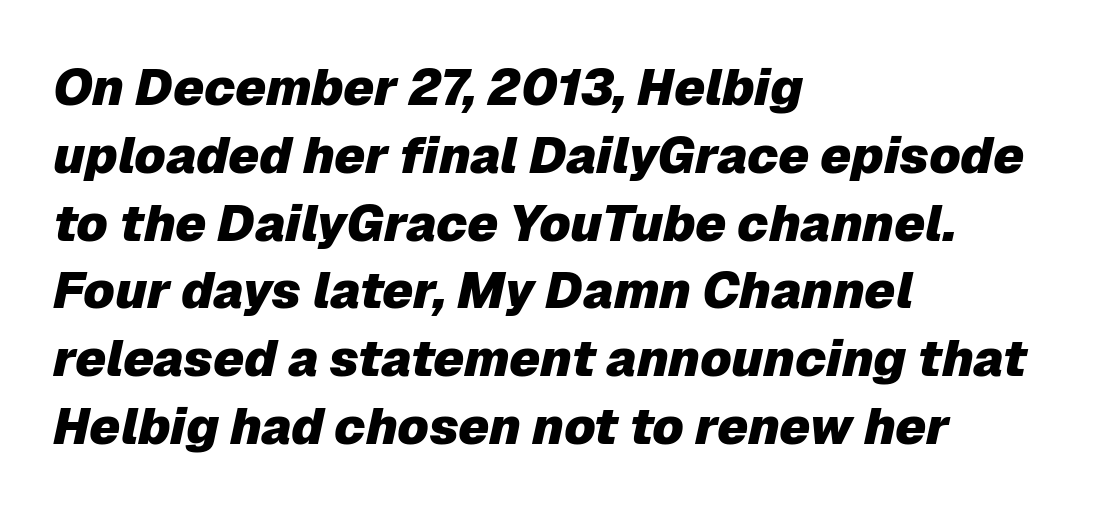
Q: Is the text bold? A: Yes.
Q: Is the text italic (slanted)? A: Yes, it leans right by about 12 degrees.
Q: Is the text underlined? A: No.
Q: How is the paragraph aligned? A: Left-aligned.
Q: Is the spacing between letters normal or unusually wide? A: Normal.
Q: Is the spacing between lines tight, normal or loose? A: Normal.
Q: Width (condensed, normal, or wide)? A: Normal.
Q: Stroke contrast? A: Low.
Q: x-height? A: Medium.
Q: Monospaced? A: No.
